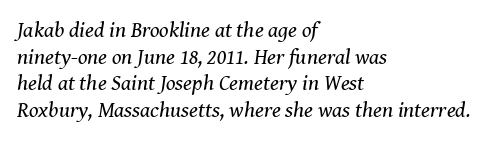
Slanted lettering throughout. Bold? No — there's no thickening of the strokes. The rendering anchors every line to the left-hand side. Beneath every word, the page is bare. Nobody touched the tracking dial on this one.
